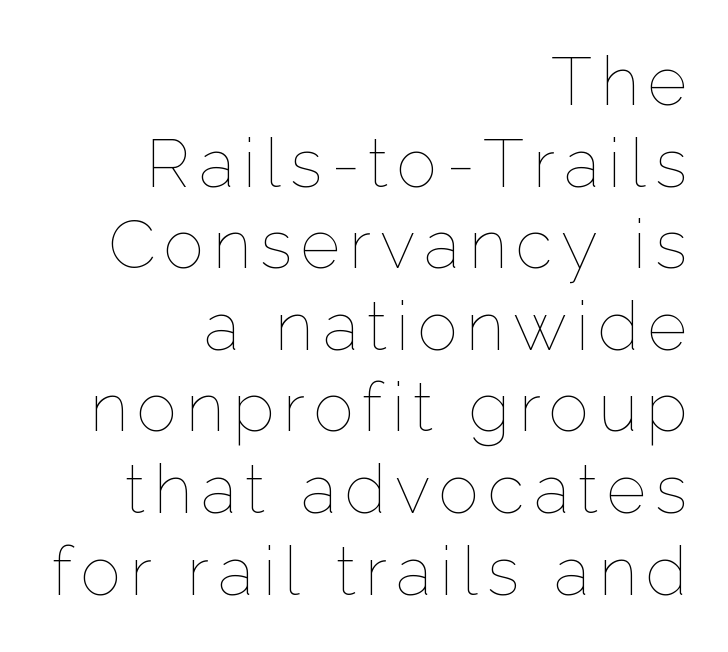
The image shows 68 px thin type, upright; set right-aligned, line spacing 1.2x, not underlined; low stroke contrast and a medium x-height.
